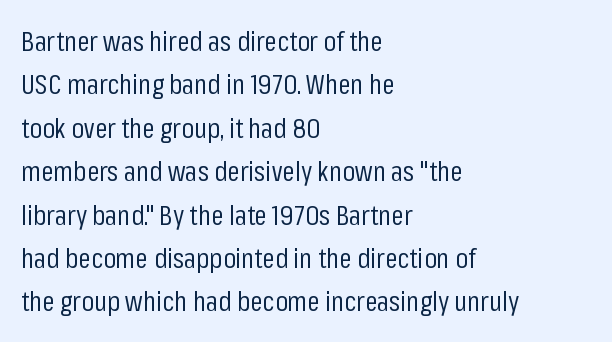
Character widths vary here, with narrow letters taking less room than wide ones. Each word holds together tightly as a unit, with standard inter-letter gaps. The text block is weighted toward the left margin, trailing off unevenly rightward. The rendering shows plain stroke endings on the letterforms — a sans-serif design. A clean baseline with only descenders dipping below it.
